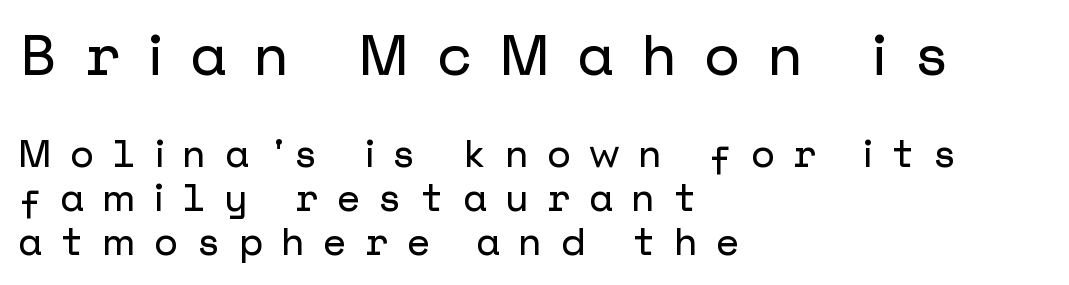
Q: Is the text italic (slanted)? A: No, it is upright.
Q: Is the typeface a serif or a sans-serif typeface? A: Sans-serif.
Q: Is the text underlined? A: No.
Q: How is the paragraph aligned? A: Left-aligned.
Q: Is the spacing between letters normal or unusually wide? A: Unusually wide.
Q: Is the spacing between lines tight, normal or loose? A: Tight.
Q: Which block of text is set in a larger size, the first (top) or the second (bottom)? A: The first (top) one.
Q: Width (condensed, normal, or wide)? A: Normal.
Q: Stroke contrast? A: Low.
Q: x-height? A: Medium.
